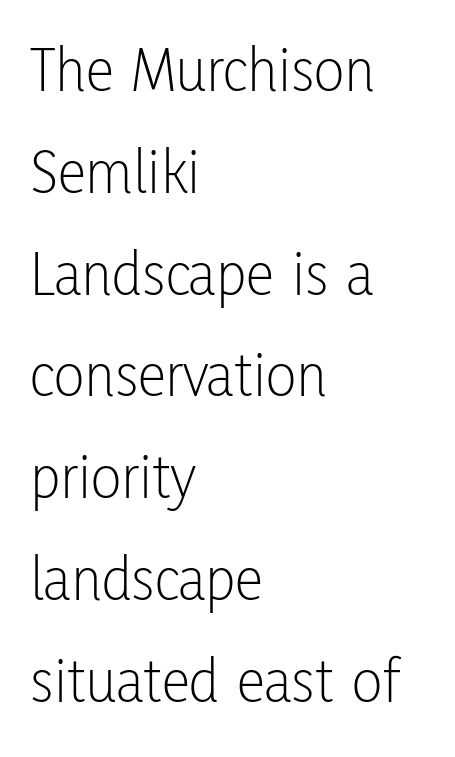
{"serif": "no", "italic": "no", "bold": "no", "weight": "light", "width": "condensed", "stroke_contrast": "low", "x_height": "medium", "monospaced": "no", "underline": "no", "align": "left", "line_spacing": "normal", "line_spacing_ratio": 1.59, "letter_spacing": "normal", "letter_spacing_em": 0.0, "glyph_px": 64}
